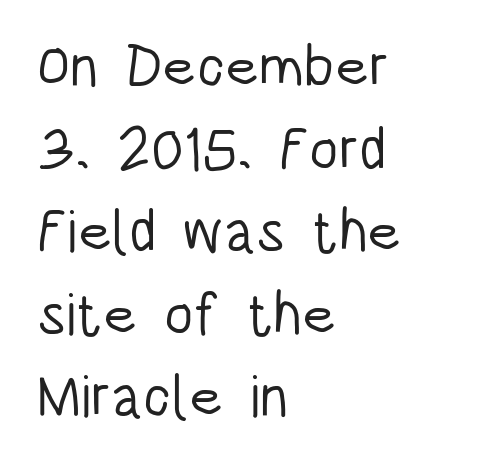
The image shows 59 px light, condensed sans-serif type, upright; set left-aligned, normal line spacing (1.4x), normal letter spacing, not underlined; low stroke contrast and a large x-height.
